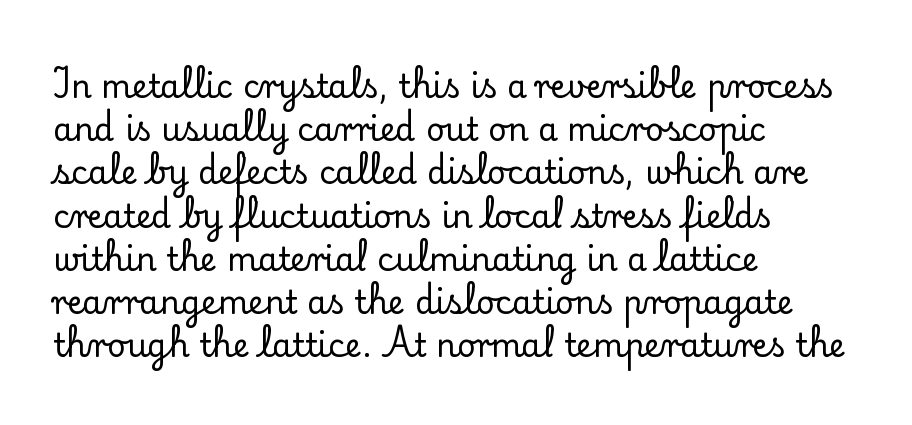
{"serif": "yes", "italic": "no", "width": "normal", "stroke_contrast": "low", "x_height": "small", "monospaced": "no", "underline": "no", "align": "left", "line_spacing": "normal", "line_spacing_ratio": 1.35, "letter_spacing": "normal", "letter_spacing_em": 0.0, "glyph_px": 32}
